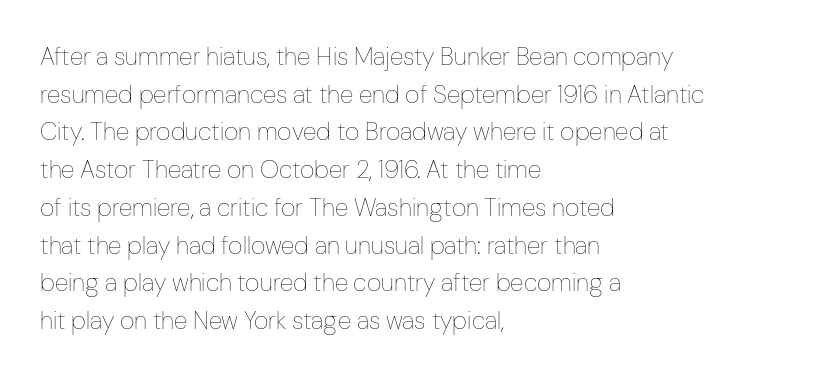
The image shows 25 px text type, upright; set left-aligned, normal line spacing (1.51x), normal letter spacing, not underlined.
